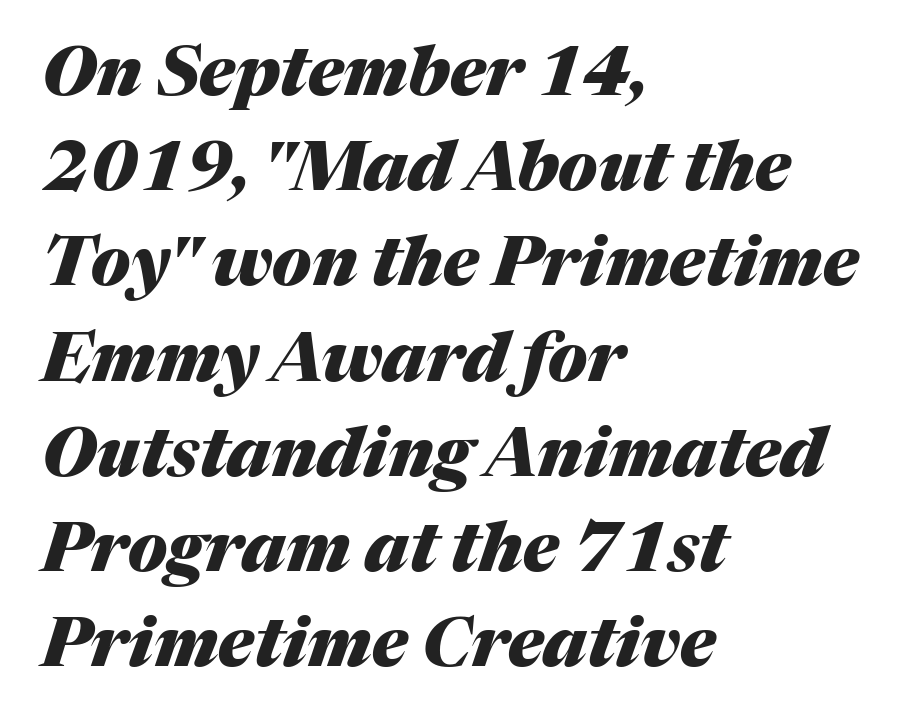
{"italic": "yes", "lean": "right", "slant_degrees": 17, "bold": "yes", "weight": "heavy", "width": "normal", "stroke_contrast": "medium", "x_height": "medium", "monospaced": "no", "underline": "no", "align": "left", "line_spacing": "normal", "line_spacing_ratio": 1.4, "letter_spacing": "normal", "letter_spacing_em": 0.0, "glyph_px": 68}
